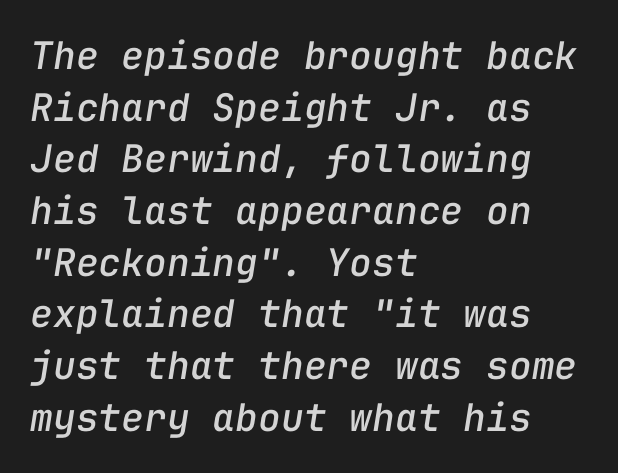
A typesetter would call this monospace, since all characters share one set width. Summary of vertical rhythm: regular, with standard interline spacing. Letters rest on an invisible, unmarked baseline. One-word summary of the alignment: left. A typesetter would mark this as italic.
